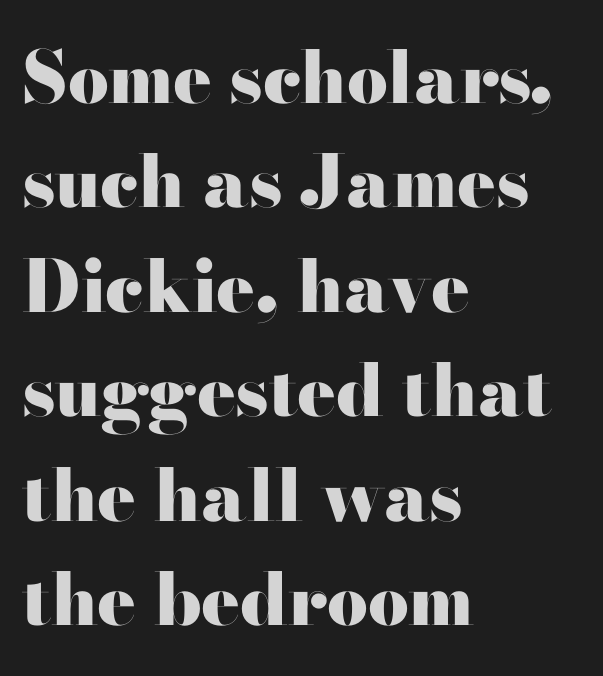
In terms of letterspacing, this is plain default setting. Rule under the text: the space is simply empty. Baseline-to-baseline distance is the conventional proportion of letter height. Tall strokes in this sample are plumb rather than angled. Character widths vary here, with narrow letters taking less room than wide ones.
